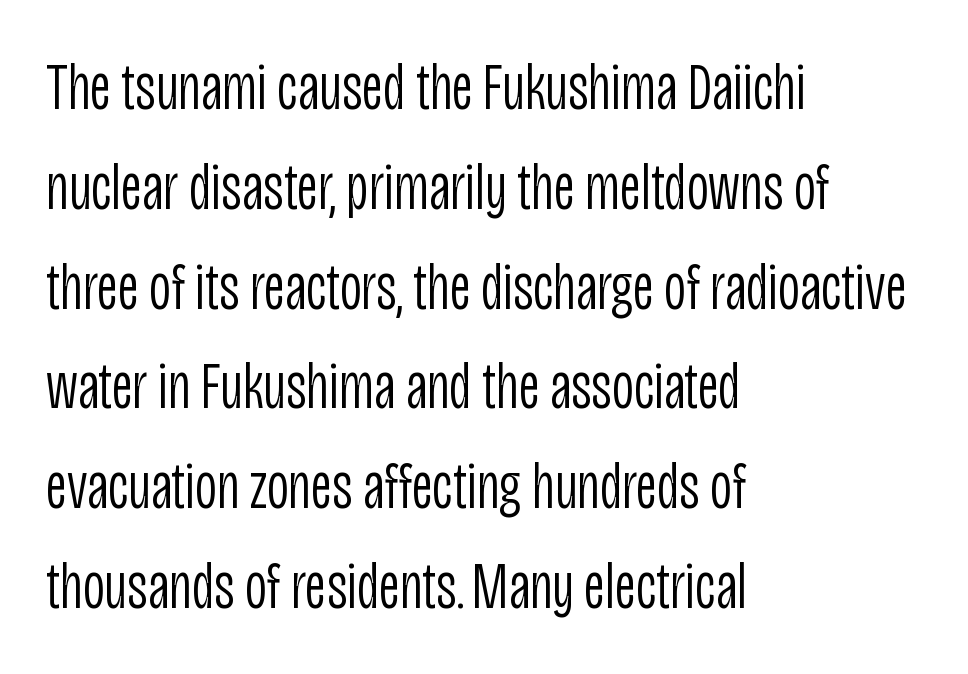
Descender tails drop into unmarked territory. Notice how descenders clear the ascenders below comfortably — that's standard leading. The typesetter chose a ragged-right arrangement here. Nothing heavy about these letters — not bold at all. The gaps between neighbouring characters are ordinary and unremarkable. Font category for this specimen: sans-serif.
